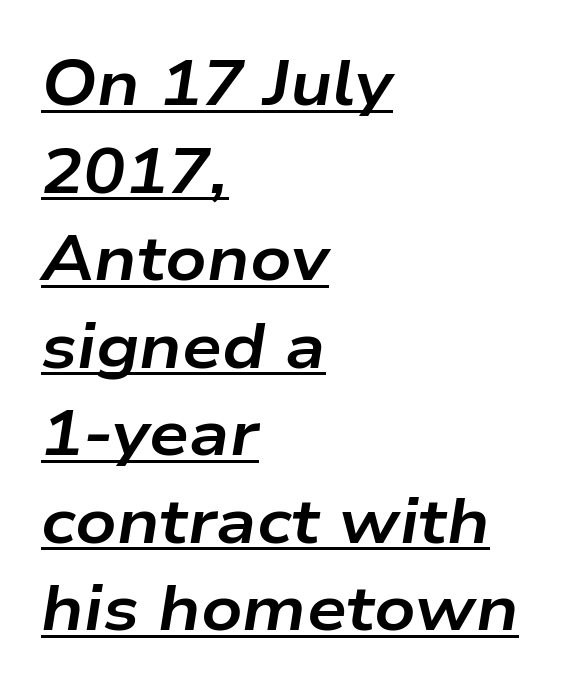
The image shows 63 px bold, wide type, italic (leaning right); set left-aligned, normal line spacing (1.39x), normal letter spacing, underlined; low stroke contrast and a medium x-height.
